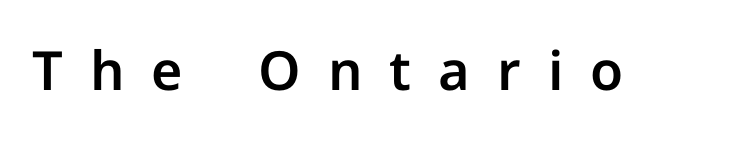
The image shows 54 px sans-serif type, upright; set unusually wide letter spacing (+0.5 em), not underlined; low stroke contrast and a medium x-height.
